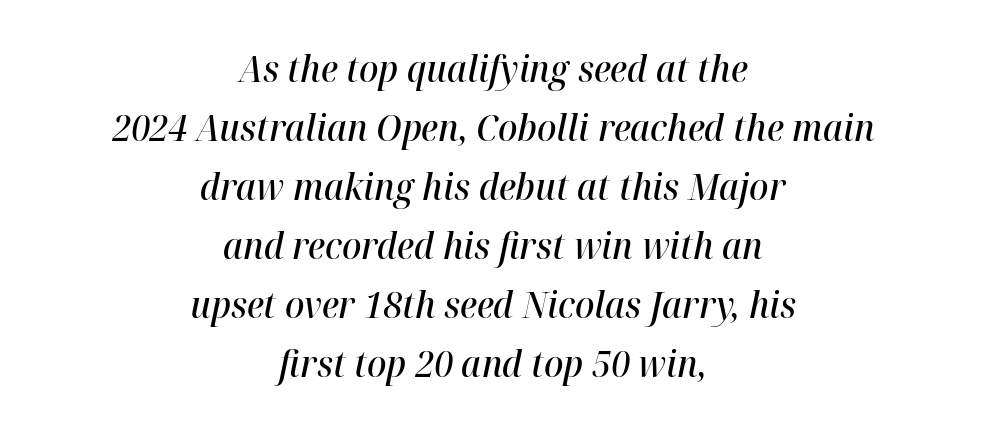
The image shows 36 px semibold type, italic (leaning right); set centered, normal line spacing (1.64x), normal letter spacing, not underlined; high stroke contrast and a medium x-height.
